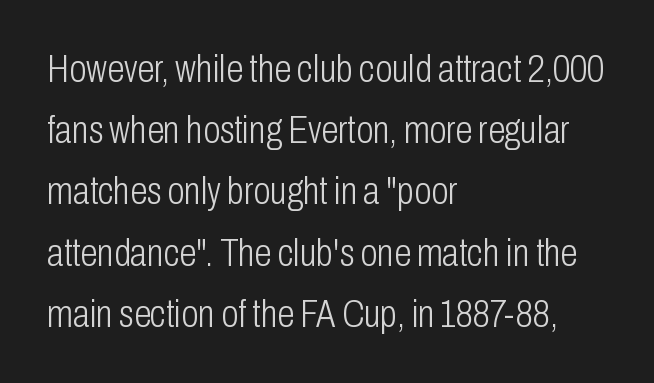
The font's upright variant was chosen for this text. Does extra space separate the letters? No, they use regular spacing. This sample is left-justified, so line endings fall wherever the words run out. No letter is thick-stroked: the sample isn't bold. This sample keeps an unexceptional amount of space between lines. Varying glyph widths throughout — classic text-font behaviour.
